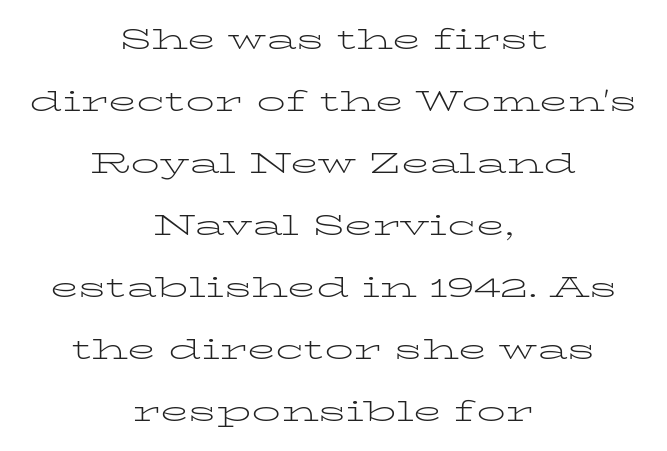
The image shows 29 px light, wide serif type, upright; set centered, loose line spacing (2.14x), normal letter spacing, not underlined; low stroke contrast and a medium x-height.
